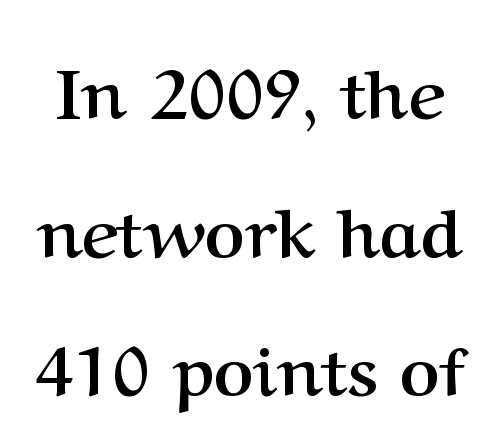
Ordinary non-slanted type is in use. Font category for this specimen: serif. The designer dialed line spacing up above the default. No extra tracking has been applied to these lines. No word sits above an underline. These lines carry a lot of weight — the face is fully bold.
